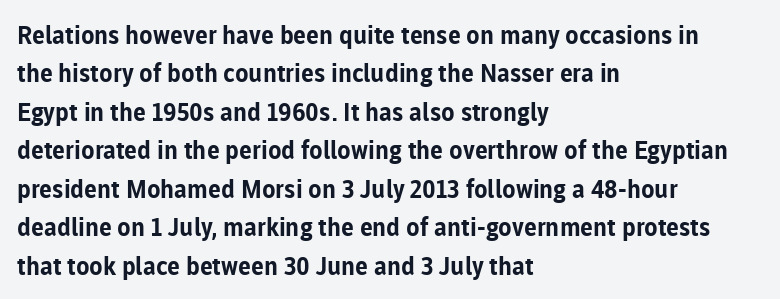
The image shows 25 px bold type, upright; set left-aligned, normal line spacing (1.54x), normal letter spacing, not underlined.
